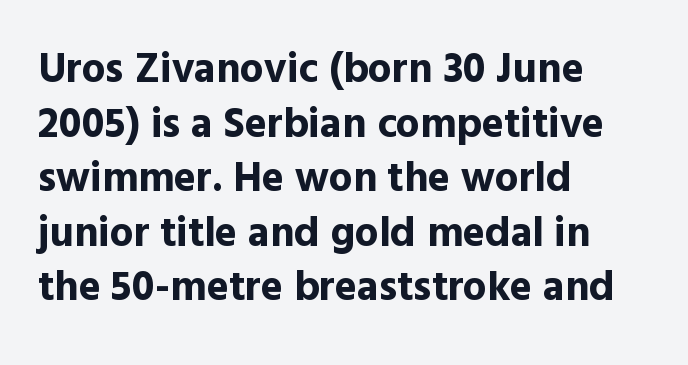
This is the regular roman posture of the typeface. Where is the straight margin? On the left. The letterforms sit shoulder to shoulder at normal distance. Summary of vertical rhythm: regular, with standard interline spacing.
